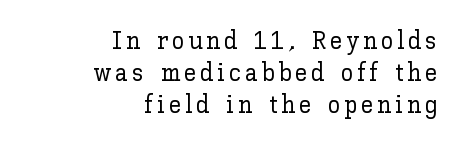
The image shows 25 px text type, upright; set right-aligned, normal line spacing (1.28x), not underlined.
